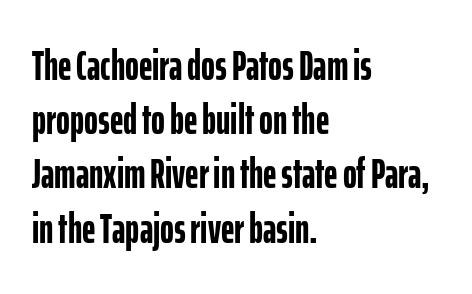
Q: Is the text bold? A: Yes.
Q: Is the text italic (slanted)? A: No, it is upright.
Q: Is the typeface a serif or a sans-serif typeface? A: Sans-serif.
Q: Is the text underlined? A: No.
Q: How is the paragraph aligned? A: Left-aligned.
Q: Is the spacing between letters normal or unusually wide? A: Normal.
Q: Is the spacing between lines tight, normal or loose? A: Normal.
Q: Width (condensed, normal, or wide)? A: Condensed.
Q: Stroke contrast? A: Low.
Q: x-height? A: Medium.
Q: Monospaced? A: No.
